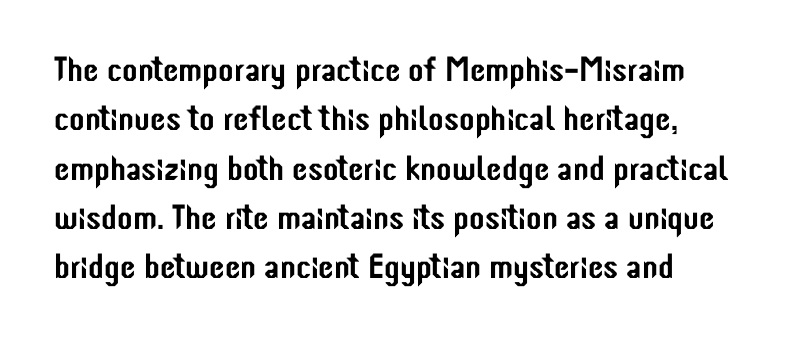
The typesetter chose a ragged-right arrangement here. Looks like regular typesetting: each glyph gets only the width it needs. Unmarked baselines from the first word to the last. Regular leading.
